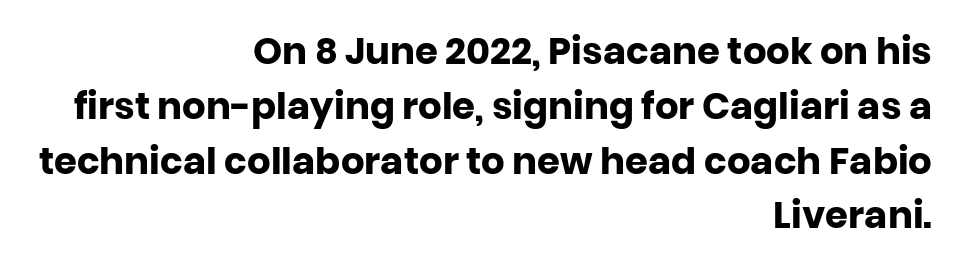
The image shows 37 px heavy sans-serif type, upright; set right-aligned, normal line spacing (1.48x), normal letter spacing, not underlined; low stroke contrast and a large x-height.
